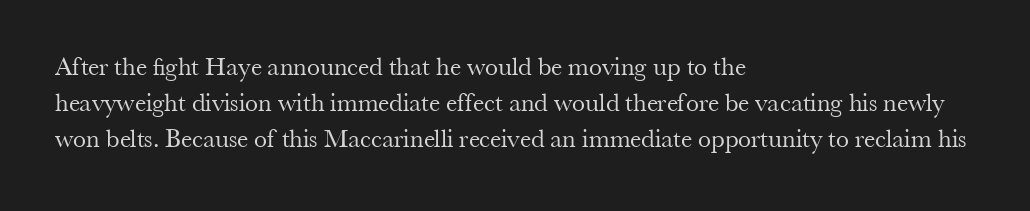
The image shows 26 px text type, upright; set left-aligned, normal line spacing (1.39x), normal letter spacing, not underlined.
